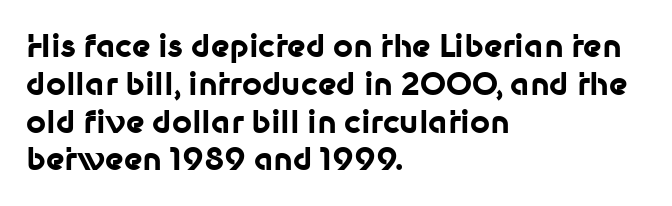
Q: Is the text bold? A: Yes.
Q: Is the text italic (slanted)? A: No, it is upright.
Q: Is the typeface a serif or a sans-serif typeface? A: Sans-serif.
Q: Is the text underlined? A: No.
Q: How is the paragraph aligned? A: Left-aligned.
Q: Is the spacing between letters normal or unusually wide? A: Normal.
Q: Width (condensed, normal, or wide)? A: Normal.
Q: Stroke contrast? A: Low.
Q: x-height? A: Medium.
Q: Monospaced? A: No.
